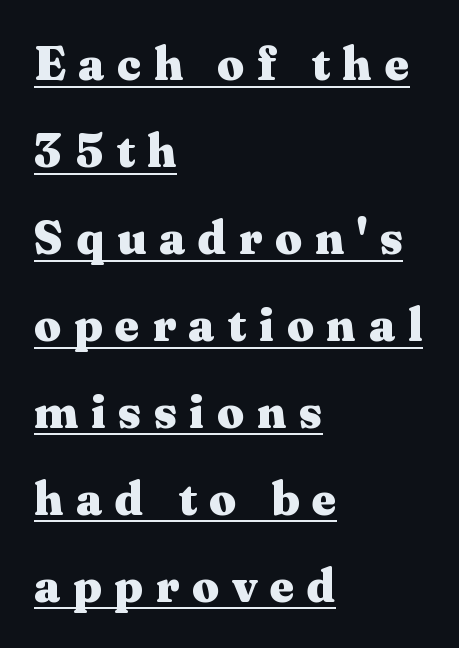
The image shows 47 px heavy, wide serif type, upright; set left-aligned, line spacing 1.85x, unusually wide letter spacing (+0.27 em), underlined; medium stroke contrast and a medium x-height.
